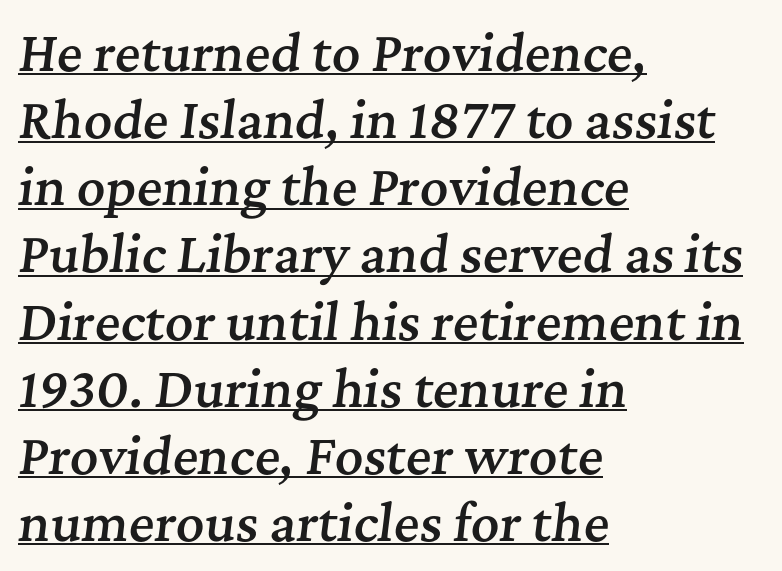
Q: Is the text bold? A: Semi-bold.
Q: Is the text italic (slanted)? A: Yes, it leans right by about 7 degrees.
Q: Is the typeface a serif or a sans-serif typeface? A: Serif.
Q: Is the text underlined? A: Yes.
Q: How is the paragraph aligned? A: Left-aligned.
Q: Is the spacing between letters normal or unusually wide? A: Normal.
Q: Is the spacing between lines tight, normal or loose? A: Normal.
Q: Width (condensed, normal, or wide)? A: Normal.
Q: Stroke contrast? A: Medium.
Q: x-height? A: Medium.
Q: Monospaced? A: No.
